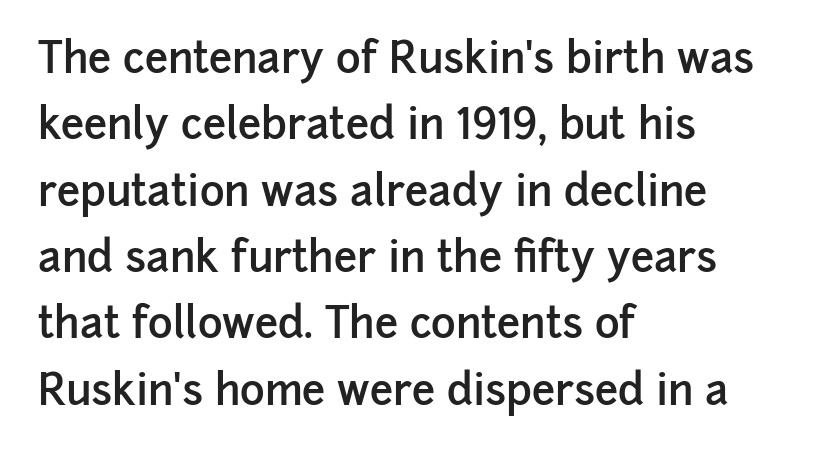
{"serif": "no", "italic": "no", "bold": "semi", "weight": "semibold", "width": "normal", "stroke_contrast": "low", "x_height": "medium", "monospaced": "no", "underline": "no", "align": "left", "line_spacing": "normal", "line_spacing_ratio": 1.58, "letter_spacing": "normal", "letter_spacing_em": 0.0, "glyph_px": 42}
